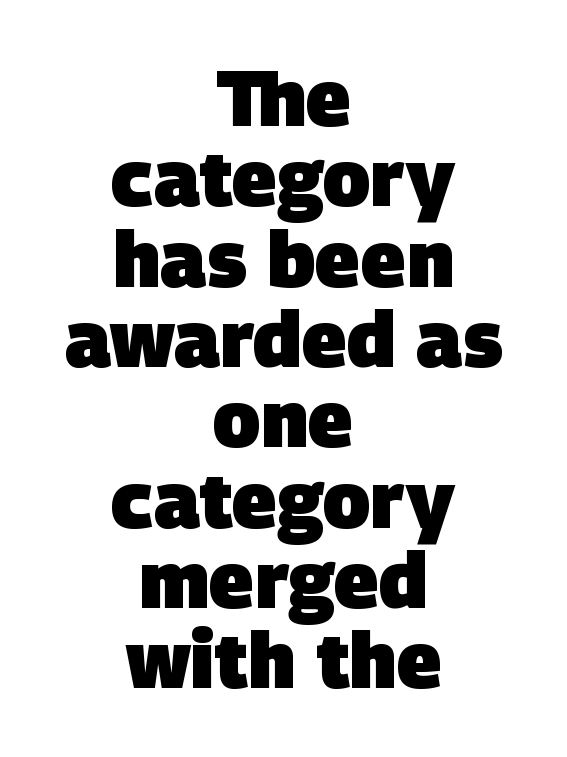
Q: Is the text bold? A: Yes.
Q: Is the typeface a serif or a sans-serif typeface? A: Sans-serif.
Q: Is the text underlined? A: No.
Q: How is the paragraph aligned? A: Centered.
Q: Is the spacing between letters normal or unusually wide? A: Normal.
Q: Is the spacing between lines tight, normal or loose? A: Tight.
Q: Width (condensed, normal, or wide)? A: Normal.
Q: Stroke contrast? A: Low.
Q: x-height? A: Large.
Q: Monospaced? A: No.
